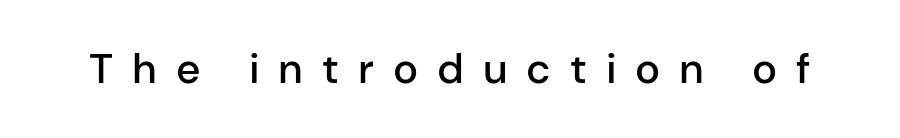
The image shows 42 px semibold sans-serif type, upright; set unusually wide letter spacing (+0.45 em), not underlined; low stroke contrast and a medium x-height.
